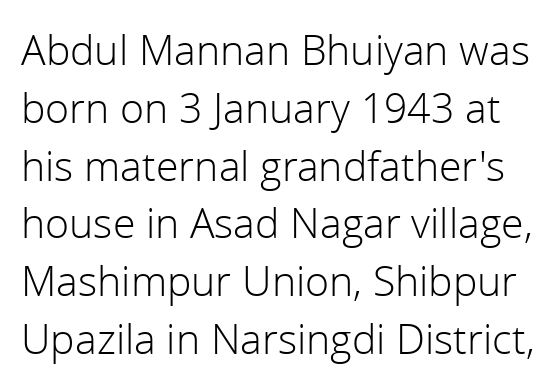
{"serif": "no", "italic": "no", "bold": "no", "weight": "light", "width": "normal", "x_height": "medium", "monospaced": "no", "underline": "no", "line_spacing": "normal", "line_spacing_ratio": 1.41, "letter_spacing": "normal", "letter_spacing_em": 0.0, "glyph_px": 41}
